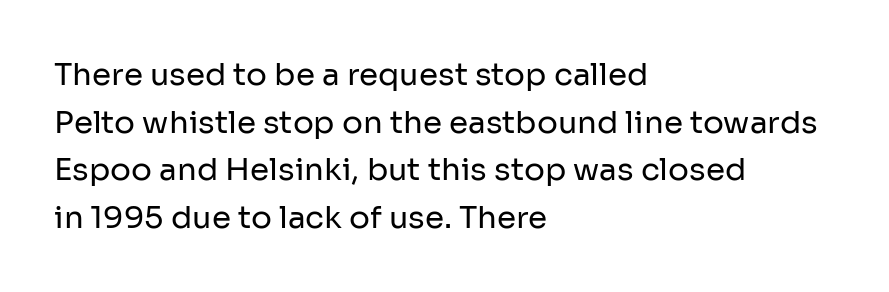
{"serif": "no", "italic": "no", "bold": "no", "weight": "regular", "width": "normal", "stroke_contrast": "low", "x_height": "medium", "monospaced": "no", "underline": "no", "align": "left", "line_spacing": "normal", "line_spacing_ratio": 1.54, "letter_spacing": "normal", "letter_spacing_em": 0.0, "glyph_px": 31}
